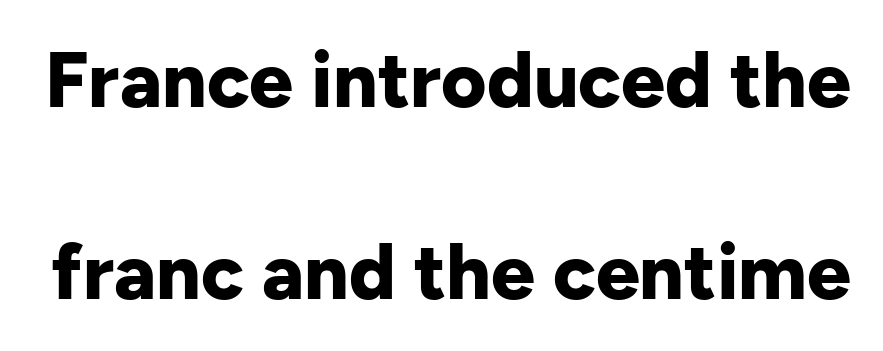
The rendering keeps characters at their native spacing. Horizontal bands of white between lines are thick stripes. This sample uses an upright cut, with every glyph sitting square on the baseline. Spacing verdict: proportional, widths tailored to each character. The face used here is a sans, in the tradition of grotesques and geometrics. This rendering features lettering with no underline.
